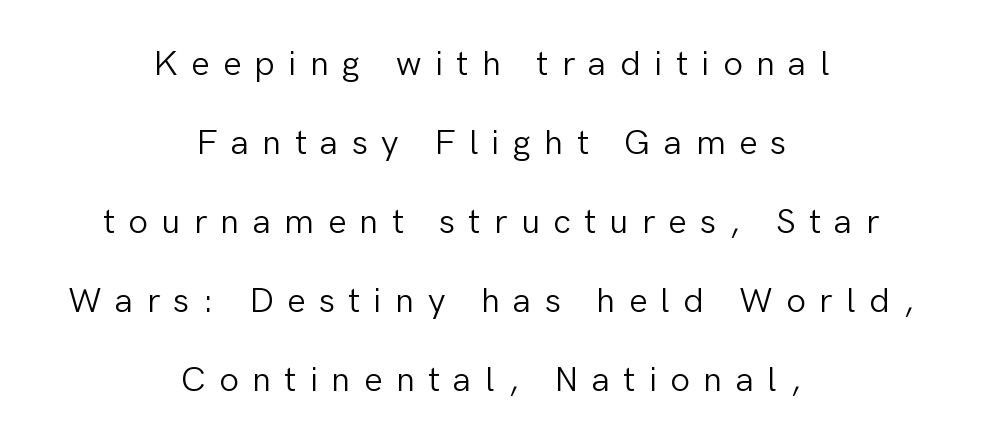
The typesetter chose a symmetrical, centered arrangement here. The tracking reads as deliberately expanded to a designer's eye. The face looks like a standard text weight, possibly lighter. Letterform terminals end flat and unadorned throughout the passage.
